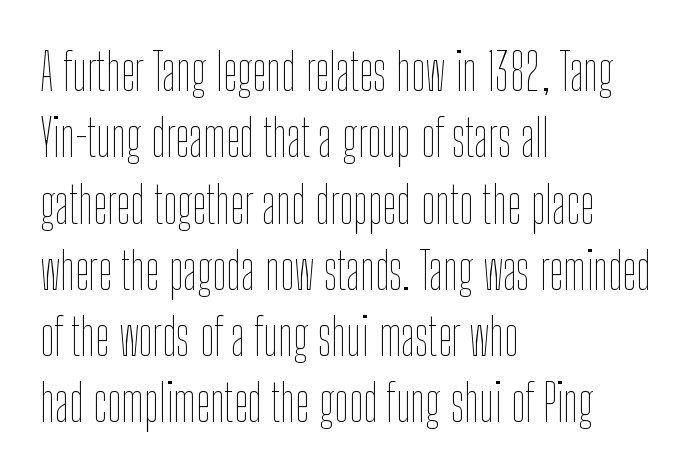
Bold? No — there's no thickening of the strokes. If you drew a line through each stem, it would be perfectly vertical. Looks like regular typesetting: each glyph gets only the width it needs. Underlining? Definitely not there. Leading: standard.
